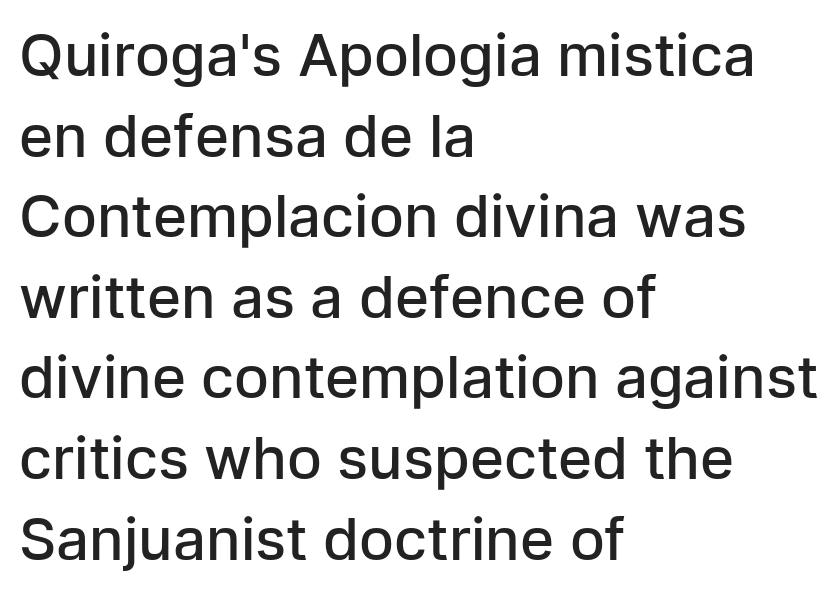
The image shows 58 px semibold sans-serif type, upright; set left-aligned, normal line spacing (1.39x), normal letter spacing, not underlined; low stroke contrast and a medium x-height.
